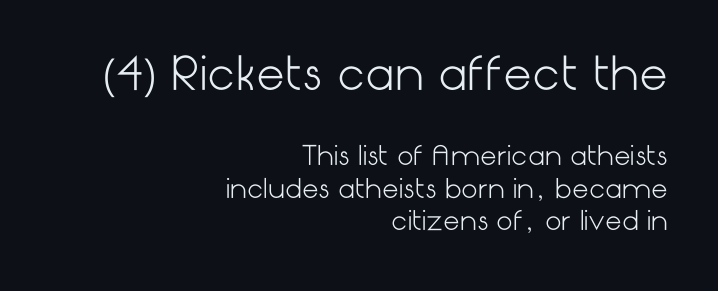
Q: Is the text bold? A: No.
Q: Is the text italic (slanted)? A: No, it is upright.
Q: Is the typeface a serif or a sans-serif typeface? A: Sans-serif.
Q: Is the text underlined? A: No.
Q: How is the paragraph aligned? A: Right-aligned.
Q: Is the spacing between letters normal or unusually wide? A: Normal.
Q: Is the spacing between lines tight, normal or loose? A: Normal.
Q: Which block of text is set in a larger size, the first (top) or the second (bottom)? A: The first (top) one.
Q: Width (condensed, normal, or wide)? A: Normal.
Q: Stroke contrast? A: Low.
Q: x-height? A: Medium.
